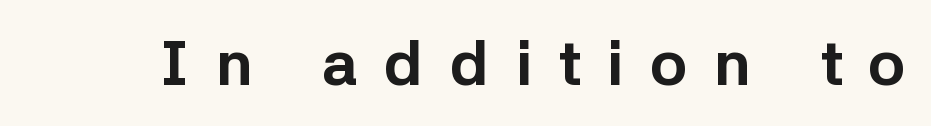
Q: Is the text bold? A: Yes.
Q: Is the text italic (slanted)? A: No, it is upright.
Q: Is the typeface a serif or a sans-serif typeface? A: Sans-serif.
Q: Is the text underlined? A: No.
Q: Is the spacing between letters normal or unusually wide? A: Unusually wide.
Q: Width (condensed, normal, or wide)? A: Normal.
Q: Stroke contrast? A: Low.
Q: x-height? A: Medium.
Q: Monospaced? A: No.
